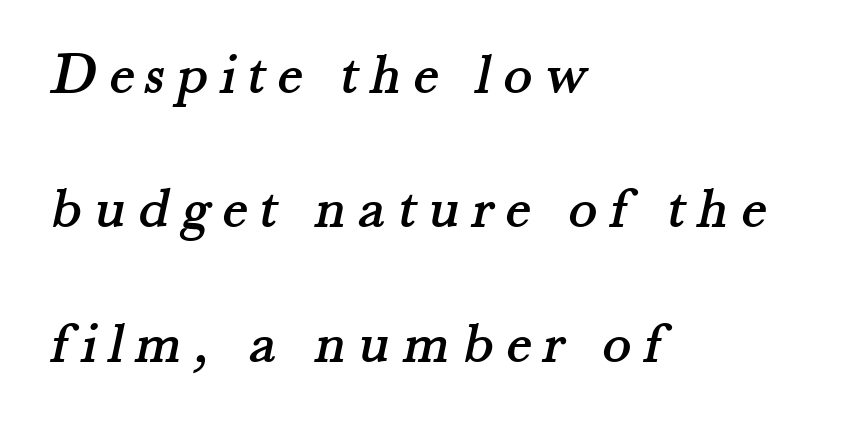
Serif or sans? Serif — the stroke terminals have little feet. One-word summary of the alignment: left. The space beneath each line is pristine and unruled. The vertical gap from one line to the next is large. The face used here is proportionally spaced, like ordinary book or web type.
